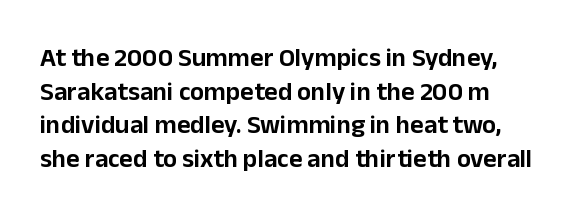
{"italic": "no", "underline": "no", "align": "left", "line_spacing": "normal", "line_spacing_ratio": 1.29, "letter_spacing": "normal", "letter_spacing_em": 0.0, "glyph_px": 26}
